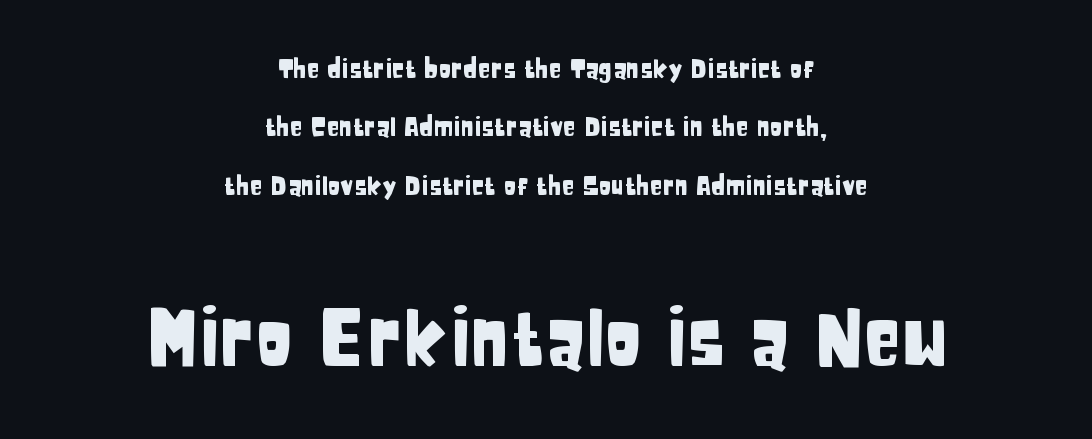
The image shows 78 px condensed sans-serif type, upright; set centered, loose line spacing (2.25x), normal letter spacing, not underlined; the second (bottom) block is 3.0x larger; low stroke contrast and a large x-height.
